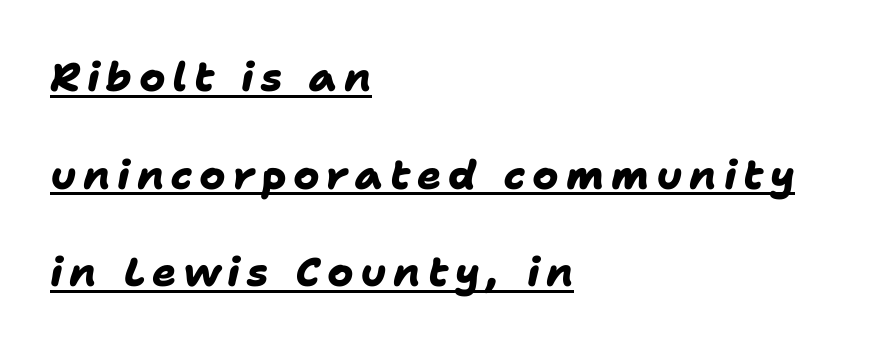
Proportional: the letters do not fall into vertical columns. Heavy-handed strokes throughout: this text is bold. Emphasis is given by a line drawn under the lettering. All the whitespace from short lines collects on the right. Reading down the column, the eye jumps a long way to each next line. No feet cap the strokes, marking this as sans-serif type.
